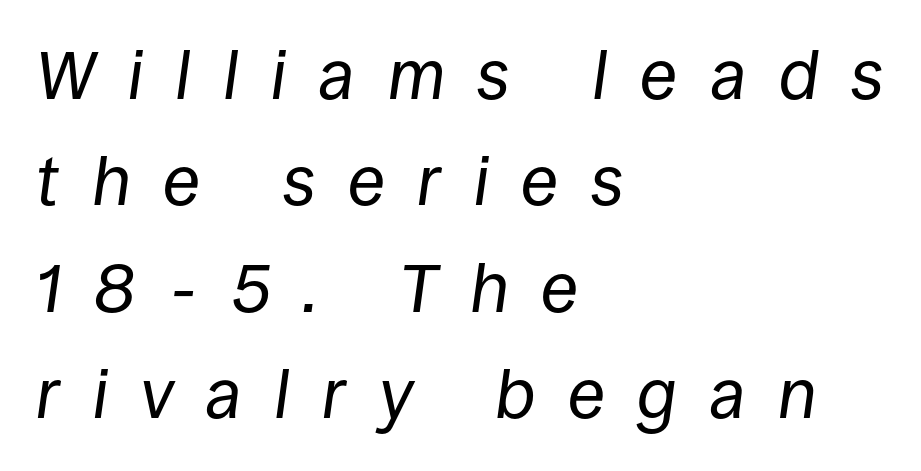
{"italic": "yes", "lean": "right", "slant_degrees": 8, "bold": "no", "weight": "regular", "width": "normal", "stroke_contrast": "low", "x_height": "large", "monospaced": "no", "underline": "no", "align": "left", "line_spacing": "normal", "line_spacing_ratio": 1.54, "letter_spacing": "wide", "letter_spacing_em": 0.47, "glyph_px": 69}
